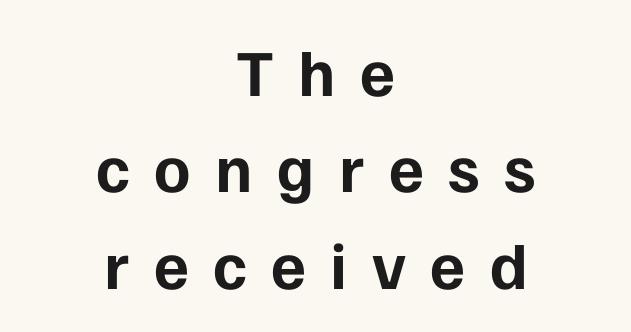
Weight check: bold — yes, fully. How are the letters spaced? Widely, with obvious added tracking. The rendering positions every line midway between the sides. The passage shown is typed in a proportional face where columns would drift. The specimen reads as upright at a glance. This rendering features lettering with no underline.
